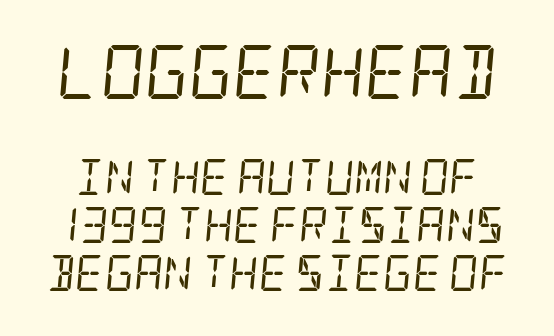
Interline gaps are of average width in this sample. The letters sit at their default tracking, neither squeezed nor spread. This rendering features lettering with no underline. Caption: upper text group enlarged, lower text group reduced. Bold? No — there's no thickening of the strokes. Slanted lettering throughout.
